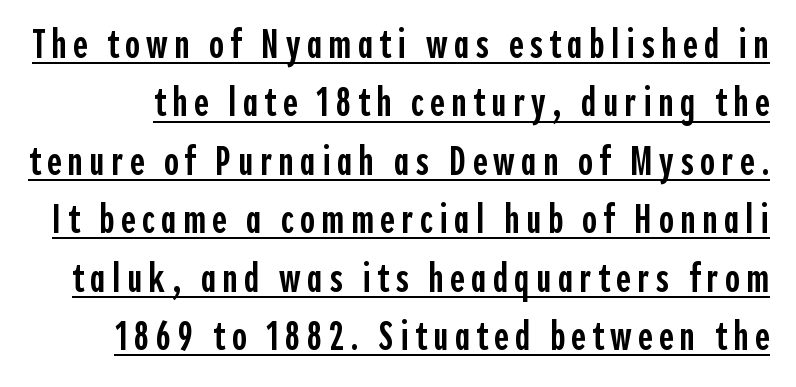
Q: Is the text bold? A: Semi-bold.
Q: Is the text italic (slanted)? A: No, it is upright.
Q: Is the typeface a serif or a sans-serif typeface? A: Sans-serif.
Q: Is the text underlined? A: Yes.
Q: Is the spacing between lines tight, normal or loose? A: Normal.
Q: Width (condensed, normal, or wide)? A: Condensed.
Q: x-height? A: Medium.
Q: Monospaced? A: No.
